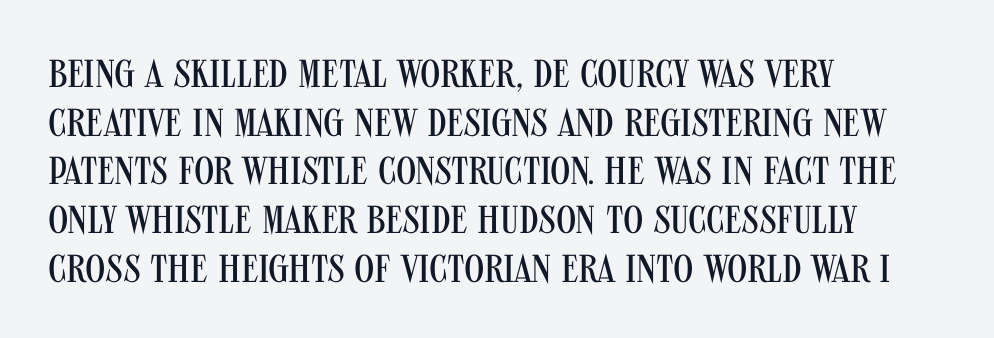
Characters follow at the spacing the type designer built in. A light-to-regular cut is what we see here. Layout note: lines flush left. The lettering holds an erect, upright posture throughout. The leading is moderate, giving the passage an even texture.
